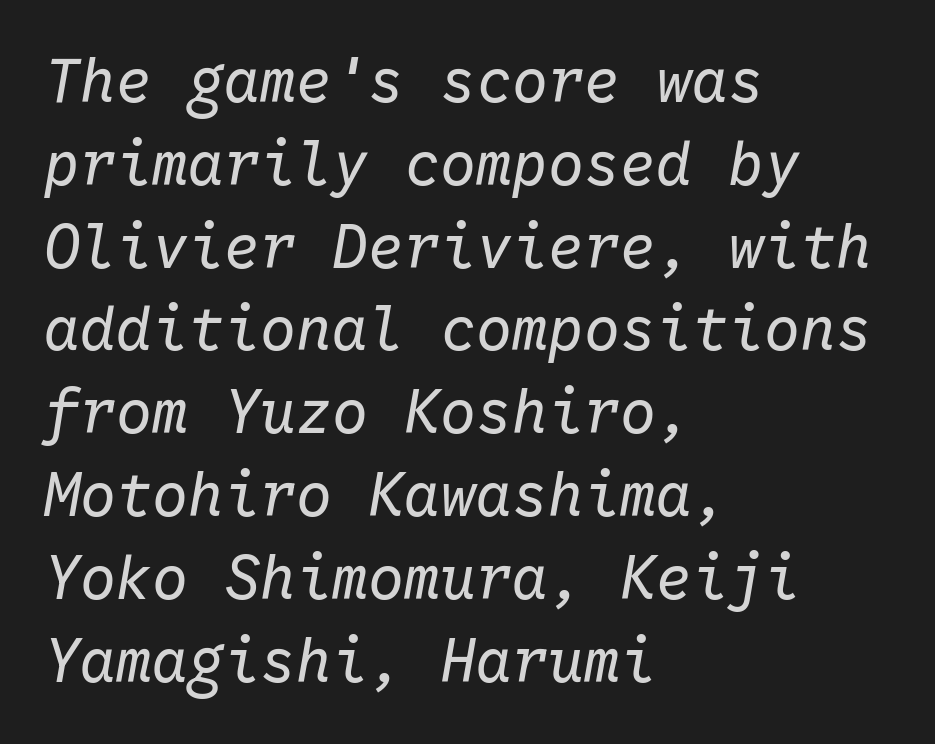
There's an unmistakable incline to the writing here. On a weight scale, this lands at 450 or below. How would I describe the line gaps? Plain and ordinary. The horizontal fit of the characters is conventional and even. The setting favours the left margin, as ordinary paragraphs usually do. The rendering uses typewriter-style spacing with identical character cells.
